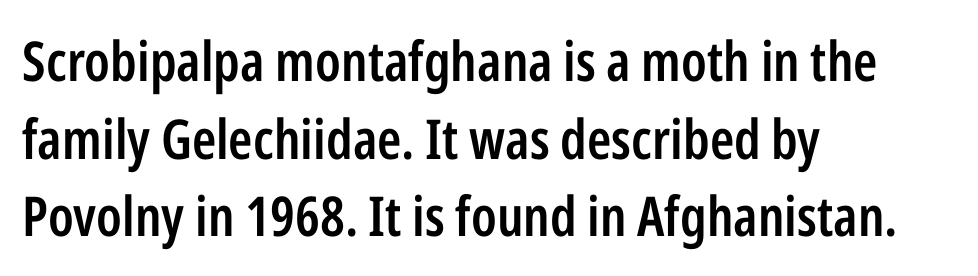
{"serif": "no", "italic": "no", "bold": "semi", "weight": "semibold", "width": "condensed", "stroke_contrast": "low", "x_height": "medium", "monospaced": "no", "underline": "no", "align": "left", "line_spacing": "normal", "line_spacing_ratio": 1.41, "letter_spacing": "normal", "letter_spacing_em": 0.0, "glyph_px": 55}
